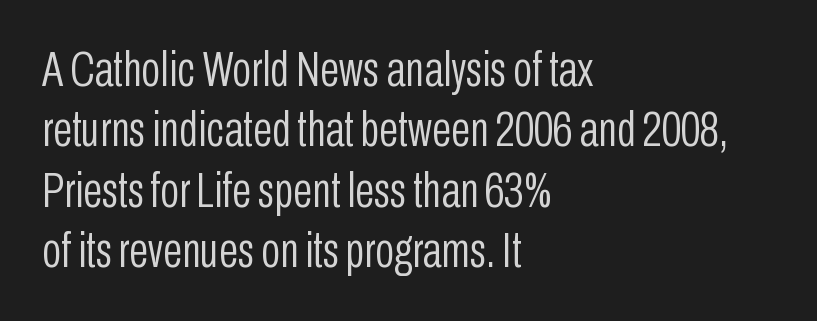
Posture: straight, roman, zero tilt. Each word holds together tightly as a unit, with standard inter-letter gaps. Ink coverage per letter is moderate at most. The rendering uses natural spacing where letterforms have individual widths. The specimen omits any rule beneath the text block's lines.
